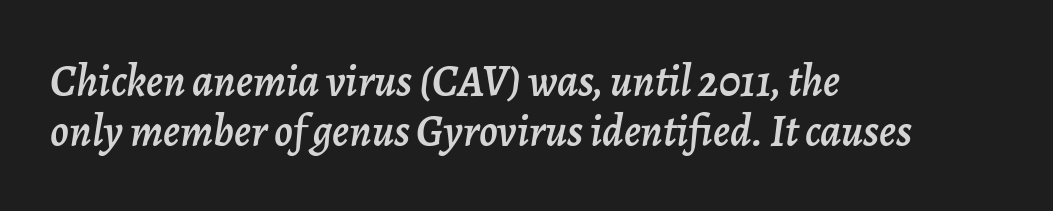
{"italic": "yes", "lean": "right", "slant_degrees": 7, "width": "normal", "stroke_contrast": "low", "x_height": "medium", "monospaced": "no", "underline": "no", "align": "left", "line_spacing": "tight", "line_spacing_ratio": 1.13, "letter_spacing": "normal", "letter_spacing_em": 0.0, "glyph_px": 44}
